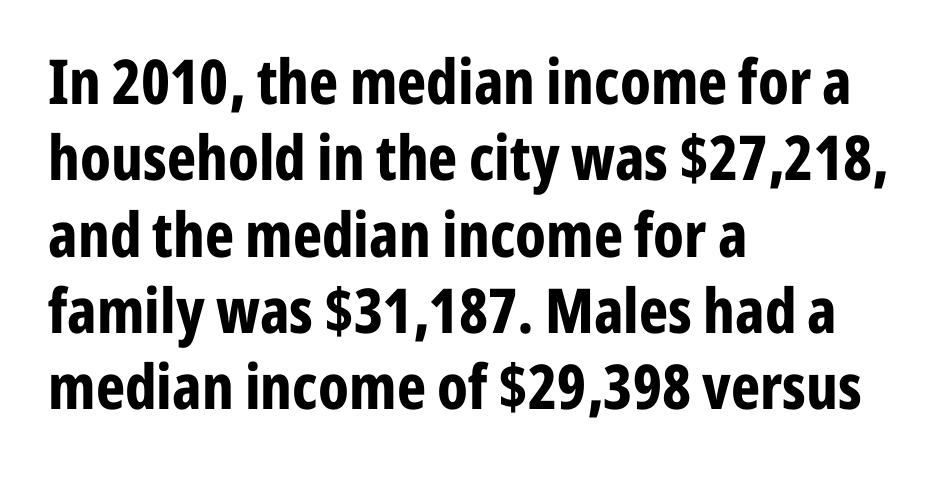
Q: Is the text bold? A: Yes.
Q: Is the text italic (slanted)? A: No, it is upright.
Q: Is the typeface a serif or a sans-serif typeface? A: Sans-serif.
Q: Is the text underlined? A: No.
Q: How is the paragraph aligned? A: Left-aligned.
Q: Is the spacing between letters normal or unusually wide? A: Normal.
Q: Width (condensed, normal, or wide)? A: Condensed.
Q: Stroke contrast? A: Low.
Q: x-height? A: Medium.
Q: Monospaced? A: No.
